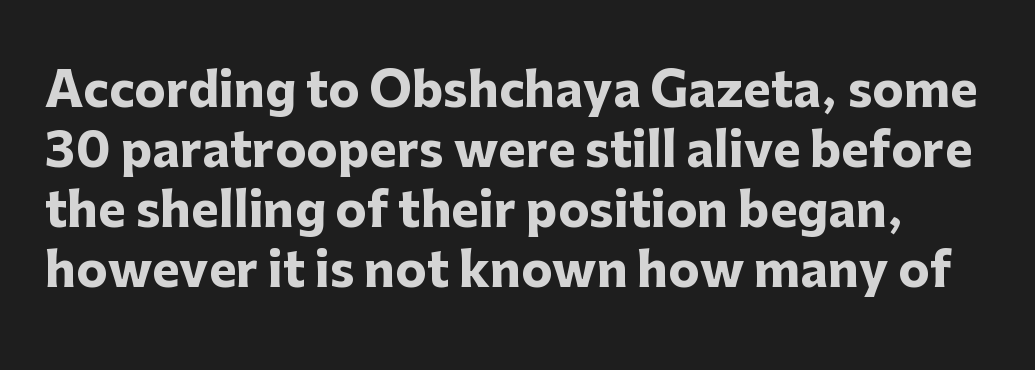
Q: Is the text bold? A: Yes.
Q: Is the text italic (slanted)? A: No, it is upright.
Q: Is the typeface a serif or a sans-serif typeface? A: Sans-serif.
Q: Is the text underlined? A: No.
Q: Is the spacing between letters normal or unusually wide? A: Normal.
Q: Is the spacing between lines tight, normal or loose? A: Normal.
Q: Width (condensed, normal, or wide)? A: Normal.
Q: Stroke contrast? A: Low.
Q: x-height? A: Medium.
Q: Monospaced? A: No.
